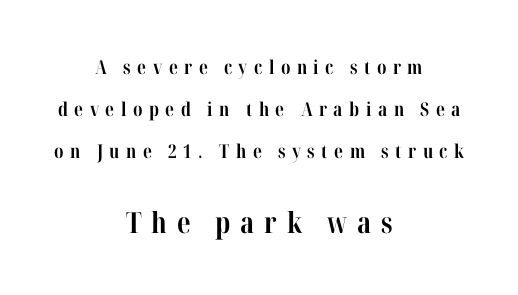
The face used here has the dense, thick strokes of a bold. Teacher's note: observe the equal gaps on both sides — that is centered alignment. Quick note: interline space is abundant. Quick note: underline off. This rendering widens character spacing well past its baseline value. The passage shown begins with its smaller block and ends with its larger one.
